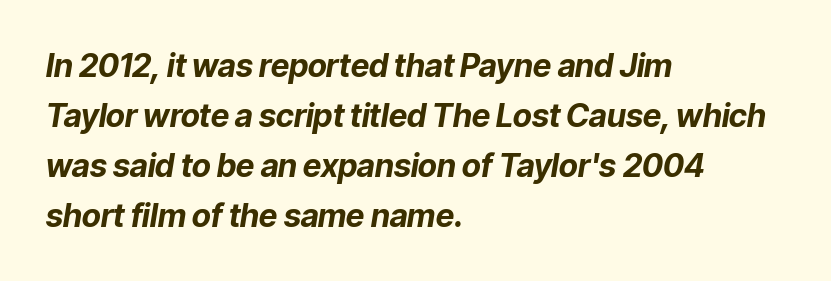
The image shows 32 px bold type, italic (leaning right); set left-aligned, normal line spacing (1.56x), normal letter spacing, not underlined; low stroke contrast and a medium x-height.
